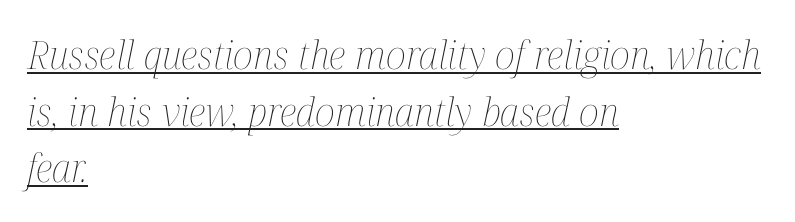
{"italic": "yes", "lean": "right", "slant_degrees": 12, "bold": "no", "weight": "thin", "width": "condensed", "stroke_contrast": "medium", "x_height": "medium", "monospaced": "no", "underline": "yes", "align": "left", "line_spacing": "normal", "line_spacing_ratio": 1.45, "letter_spacing": "normal", "letter_spacing_em": 0.0, "glyph_px": 39}
